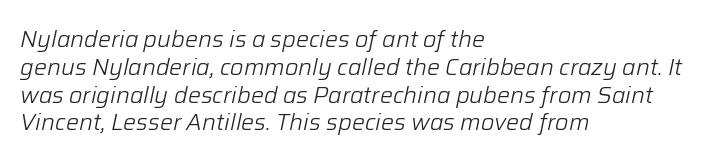
{"italic": "yes", "lean": "right", "slant_degrees": 12, "bold": "no", "underline": "no", "align": "left", "line_spacing_ratio": 1.21, "letter_spacing": "normal", "letter_spacing_em": 0.0, "glyph_px": 23}
